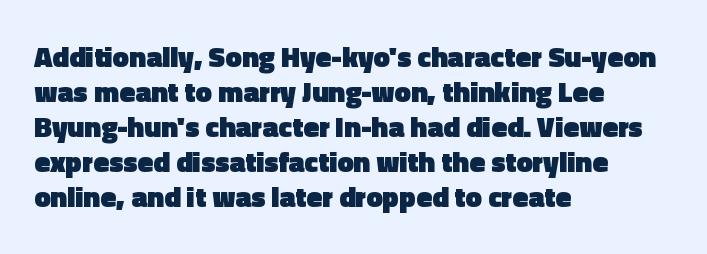
The designer went with a sans here, leaving each stem footless. The letters sit at their default tracking, neither squeezed nor spread. Proportional: the letters do not fall into vertical columns. Posture: upright roman. Descenders hang freely into open space.
